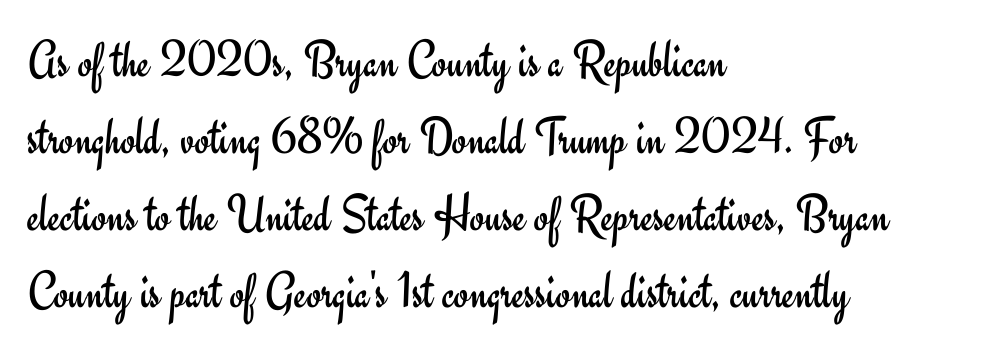
Nobody drew a line under any word here. Each letter keeps its own natural width here, so spacing adapts to shape. The passage is arranged the way most books set body copy — flush left. This sample uses plain, unmodified letter spacing. Look at the bottom of the vertical strokes: they stop flat, with no serifs.
